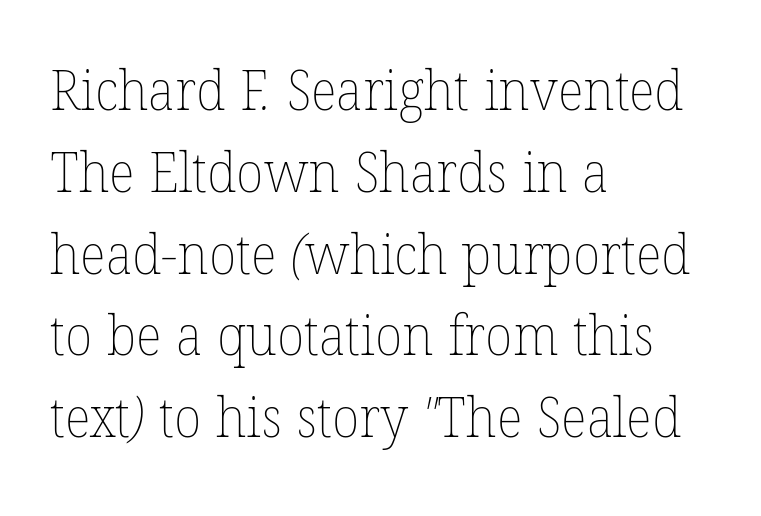
Nothing unusual about the tracking: characters are spaced as the font intends. The string is rendered with underlining switched off. The passage is arranged the way most books set body copy — flush left. This sample keeps an unexceptional amount of space between lines.
